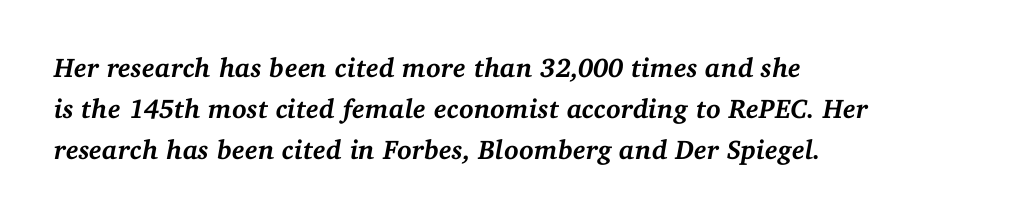
{"italic": "yes", "lean": "right", "slant_degrees": 11, "bold": "yes", "underline": "no", "align": "left", "line_spacing": "normal", "line_spacing_ratio": 1.52, "letter_spacing": "normal", "letter_spacing_em": 0.0, "glyph_px": 27}
